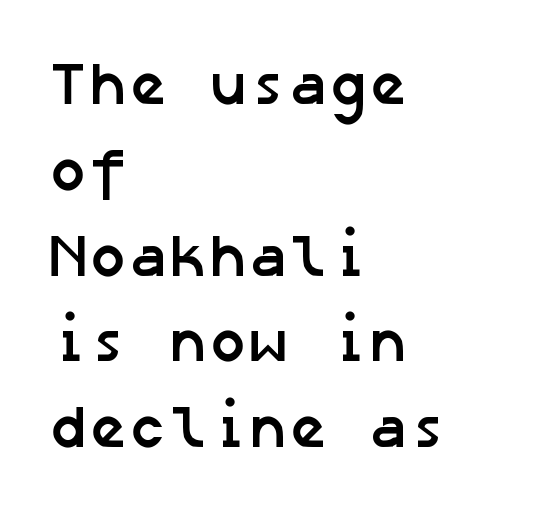
Q: Is the text bold? A: Yes.
Q: Is the typeface a serif or a sans-serif typeface? A: Sans-serif.
Q: Is the text underlined? A: No.
Q: How is the paragraph aligned? A: Left-aligned.
Q: Is the spacing between letters normal or unusually wide? A: Normal.
Q: Is the spacing between lines tight, normal or loose? A: Normal.
Q: Width (condensed, normal, or wide)? A: Normal.
Q: Stroke contrast? A: Low.
Q: x-height? A: Medium.
